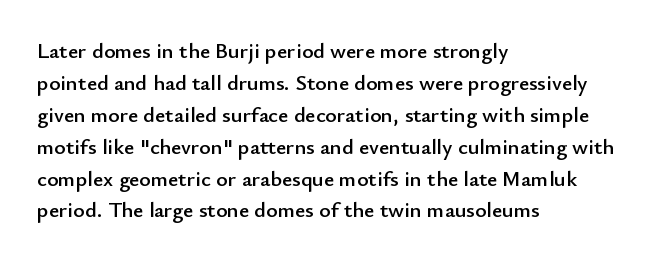
The image shows 22 px text type, upright; set left-aligned, normal line spacing (1.45x), normal letter spacing, not underlined.
